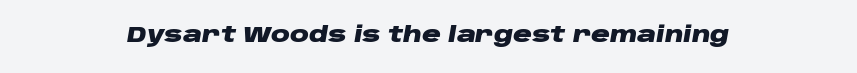
Quick note: italic. Compared with an ordinary text face, these strokes are far heavier — a full bold. The type is set solid horizontally, with unmodified tracking. The lines are quadded center. Descenders are the only things crossing below the line.
